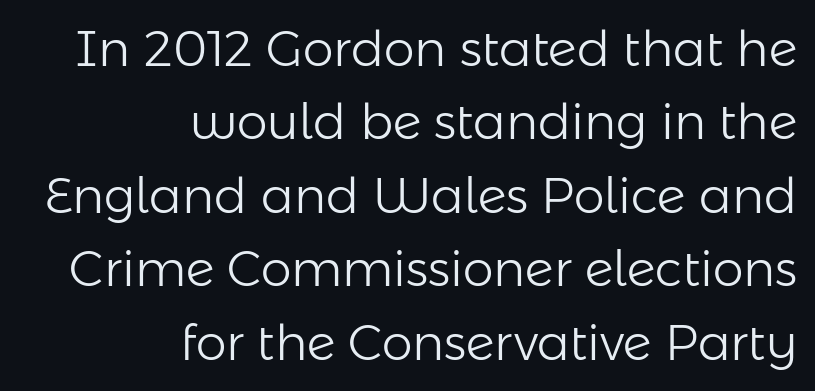
The characters display no serif detailing; their extremities are plain. The letters sit at their default tracking, neither squeezed nor spread. You could not count columns in this text — the font is proportionally spaced. Ascenders rise straight up at ninety degrees. Interline gaps are of average width in this sample. No extra ink here — the face is not bold.
